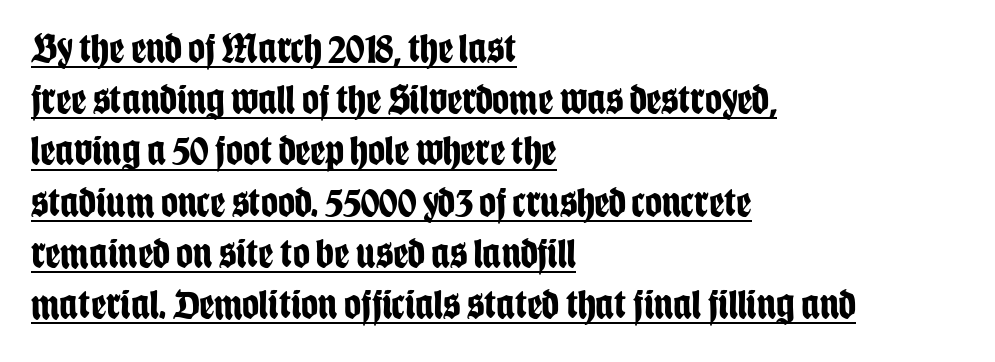
Q: Is the text bold? A: Yes.
Q: Is the text italic (slanted)? A: No, it is upright.
Q: Is the typeface a serif or a sans-serif typeface? A: Sans-serif.
Q: Is the text underlined? A: Yes.
Q: How is the paragraph aligned? A: Left-aligned.
Q: Is the spacing between letters normal or unusually wide? A: Normal.
Q: Width (condensed, normal, or wide)? A: Condensed.
Q: Stroke contrast? A: Low.
Q: x-height? A: Large.
Q: Monospaced? A: No.
